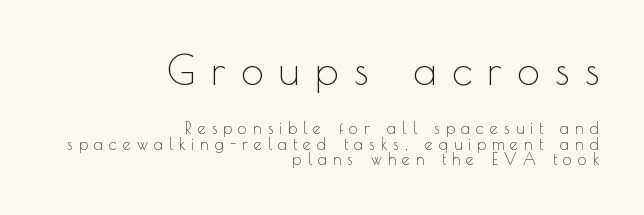
{"serif": "no", "italic": "no", "bold": "no", "weight": "thin", "width": "normal", "x_height": "small", "monospaced": "no", "underline": "no", "align": "right", "line_spacing": "tight", "line_spacing_ratio": 0.98, "letter_spacing": "wide", "letter_spacing_em": 0.38, "larger_block": "first", "size_ratio": 2.56, "glyph_px": 41}
